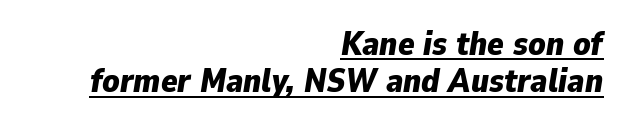
Q: Is the text bold? A: Yes.
Q: Is the text italic (slanted)? A: Yes, it leans right by about 9 degrees.
Q: Is the text underlined? A: Yes.
Q: How is the paragraph aligned? A: Right-aligned.
Q: Is the spacing between letters normal or unusually wide? A: Normal.
Q: Is the spacing between lines tight, normal or loose? A: Tight.
Q: Width (condensed, normal, or wide)? A: Normal.
Q: Stroke contrast? A: Low.
Q: x-height? A: Medium.
Q: Monospaced? A: No.
